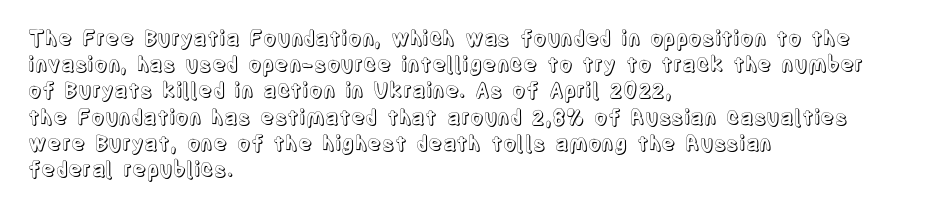
{"italic": "no", "underline": "no", "align": "left", "line_spacing": "normal", "line_spacing_ratio": 1.25, "letter_spacing": "normal", "letter_spacing_em": 0.0, "glyph_px": 21}
